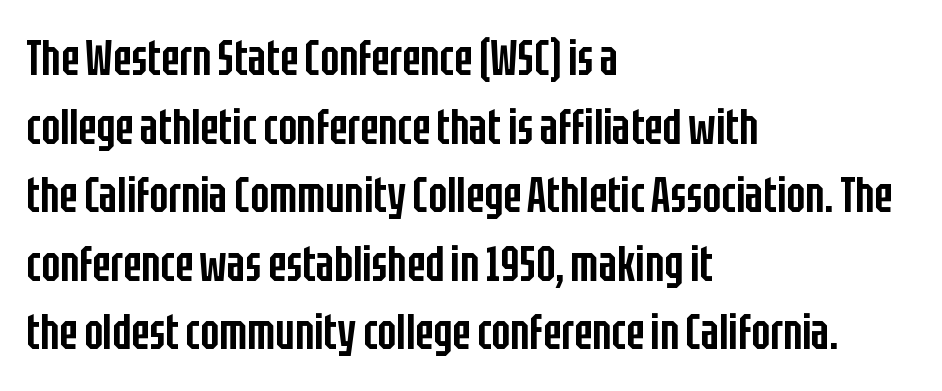
{"serif": "no", "italic": "no", "bold": "semi", "weight": "semibold", "width": "condensed", "stroke_contrast": "low", "x_height": "large", "monospaced": "no", "underline": "no", "align": "left", "line_spacing": "normal", "line_spacing_ratio": 1.4, "letter_spacing": "normal", "letter_spacing_em": 0.0, "glyph_px": 49}
